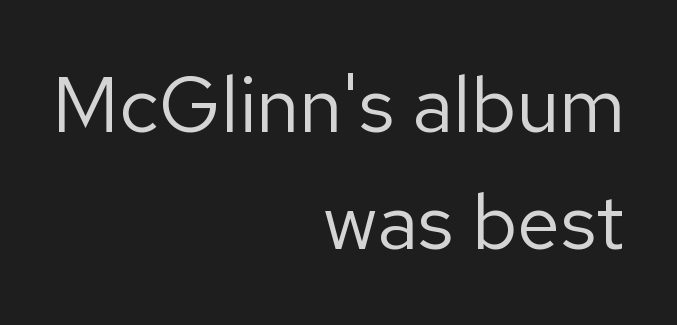
The passage shown is typed in a proportional face where columns would drift. Type style note: lacks serifs. Any mark beneath the type? The region is blank. These lines are set flush right with a ragged left edge. The weight tops out at a normal text grade.
